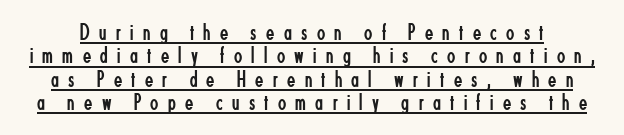
Q: Is the text bold? A: No.
Q: Is the text italic (slanted)? A: No, it is upright.
Q: Is the text underlined? A: Yes.
Q: Is the spacing between letters normal or unusually wide? A: Unusually wide.
Q: Is the spacing between lines tight, normal or loose? A: Tight.
